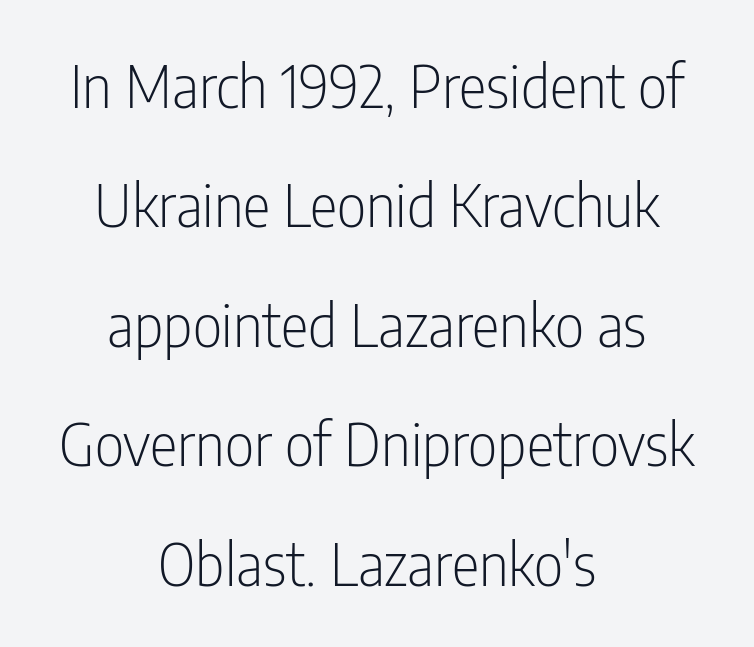
Q: Is the text bold? A: No.
Q: Is the text italic (slanted)? A: No, it is upright.
Q: Is the typeface a serif or a sans-serif typeface? A: Sans-serif.
Q: Is the text underlined? A: No.
Q: How is the paragraph aligned? A: Centered.
Q: Is the spacing between letters normal or unusually wide? A: Normal.
Q: Is the spacing between lines tight, normal or loose? A: Loose.
Q: Width (condensed, normal, or wide)? A: Condensed.
Q: Stroke contrast? A: Low.
Q: x-height? A: Medium.
Q: Monospaced? A: No.
